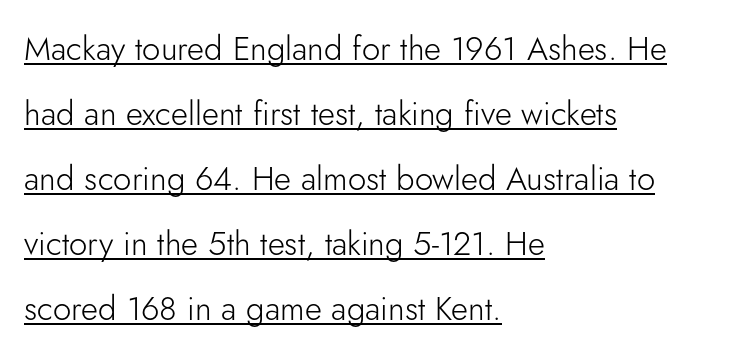
Each letter keeps its own natural width here, so spacing adapts to shape. The paragraph shown leans on its left margin. Tracking here is standard; glyphs follow each other at the usual distance. Underlining? Definitely there.
